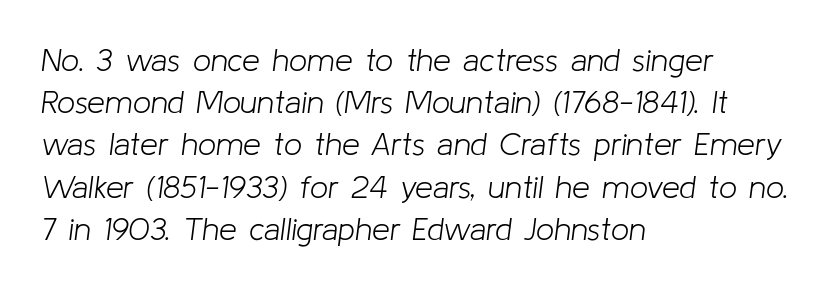
Q: Is the text bold? A: No.
Q: Is the text italic (slanted)? A: Yes, it leans right by about 8 degrees.
Q: Is the text underlined? A: No.
Q: How is the paragraph aligned? A: Left-aligned.
Q: Is the spacing between letters normal or unusually wide? A: Normal.
Q: Is the spacing between lines tight, normal or loose? A: Normal.
Q: Width (condensed, normal, or wide)? A: Normal.
Q: Stroke contrast? A: Low.
Q: x-height? A: Medium.
Q: Monospaced? A: No.
